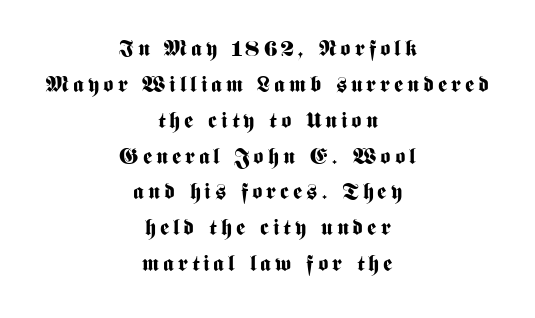
{"italic": "no", "bold": "yes", "underline": "no", "align": "center", "line_spacing": "normal", "line_spacing_ratio": 1.63, "glyph_px": 22}
